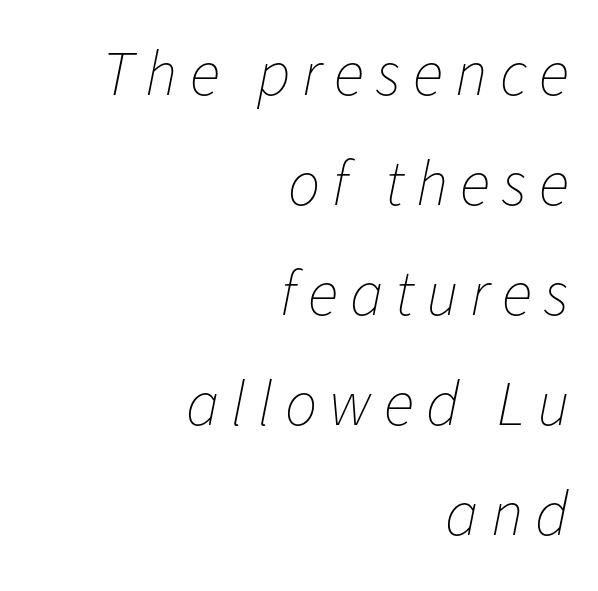
Proportional: the letters do not fall into vertical columns. The glyphs are unaccompanied by any horizontal stroke below them. An italicized treatment has been applied to the whole sample. The rag falls on the left side of this text block.
